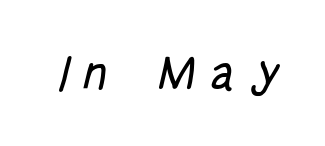
{"serif": "no", "width": "condensed", "stroke_contrast": "low", "x_height": "large", "monospaced": "no", "underline": "no", "letter_spacing": "wide", "letter_spacing_em": 0.29, "glyph_px": 49}
